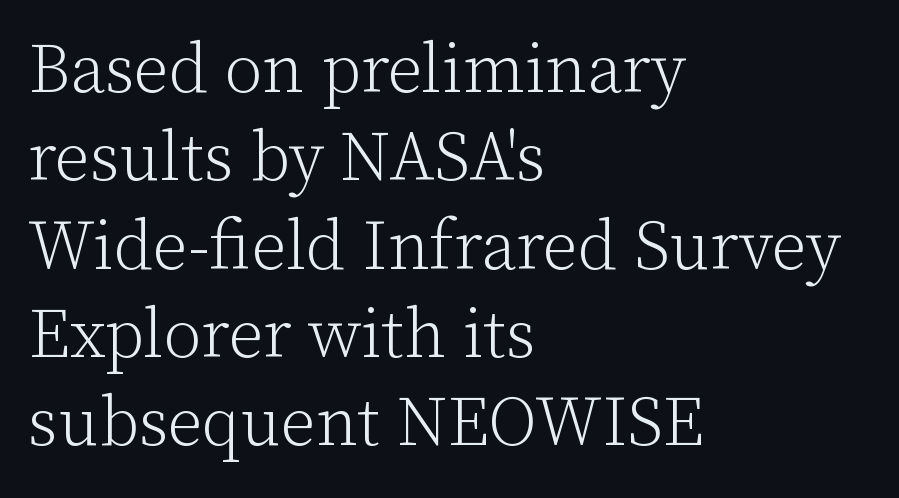
Where is the straight margin? On the left. Proportional: the letters do not fall into vertical columns. Weight class: somewhere from thin through regular. This rendering leaves character spacing at its baseline value.
